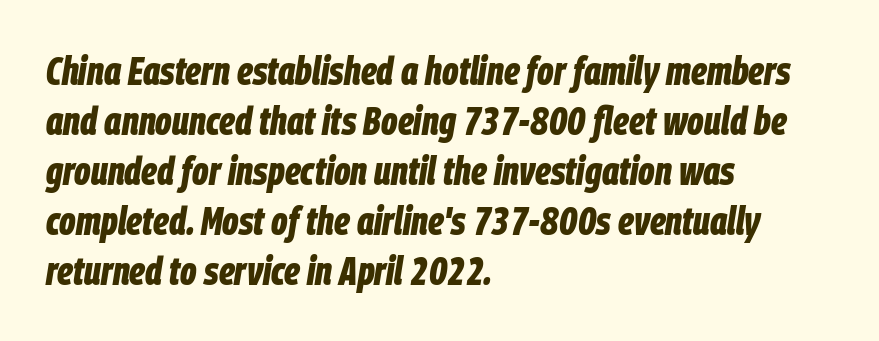
The typography opts for an oblique posture over an upright one. The letters sit at their default tracking, neither squeezed nor spread. Evenly set lines give the paragraph a standard silhouette. Check the space under the baseline: it is left empty.
